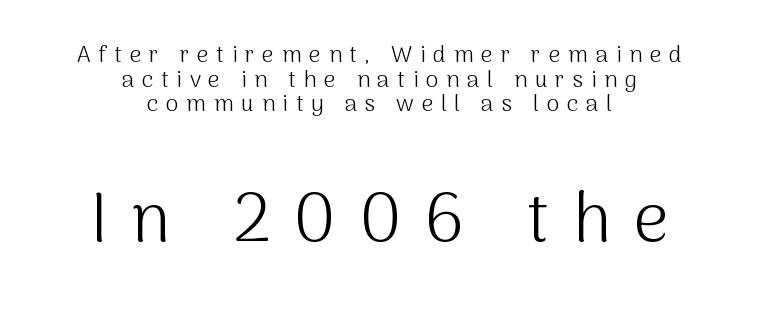
{"serif": "no", "italic": "no", "bold": "no", "weight": "light", "width": "normal", "stroke_contrast": "medium", "x_height": "medium", "monospaced": "no", "underline": "no", "align": "center", "line_spacing": "tight", "line_spacing_ratio": 1.07, "letter_spacing": "wide", "letter_spacing_em": 0.33, "larger_block": "second", "size_ratio": 3.0, "glyph_px": 69}
